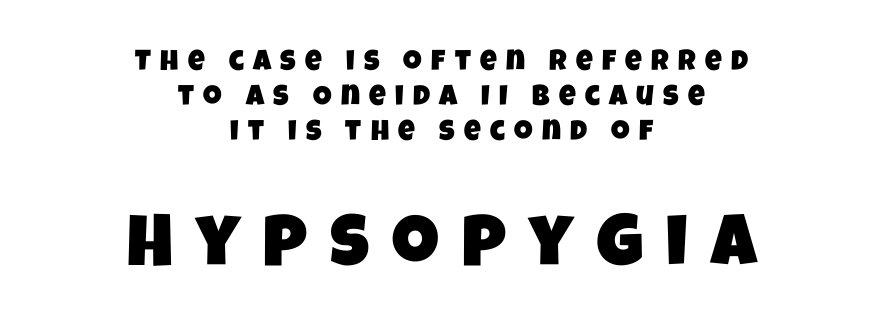
{"serif": "no", "width": "condensed", "stroke_contrast": "low", "x_height": "large", "monospaced": "no", "underline": "no", "align": "center", "line_spacing_ratio": 1.21, "letter_spacing": "wide", "letter_spacing_em": 0.32, "larger_block": "second", "size_ratio": 2.52, "glyph_px": 73}
